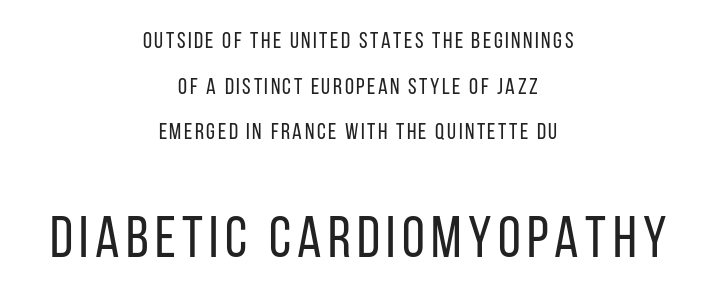
{"serif": "no", "italic": "no", "bold": "no", "weight": "regular", "width": "condensed", "stroke_contrast": "low", "x_height": "large", "monospaced": "no", "underline": "no", "align": "center", "line_spacing": "loose", "line_spacing_ratio": 1.98, "larger_block": "second", "size_ratio": 2.52, "glyph_px": 58}
